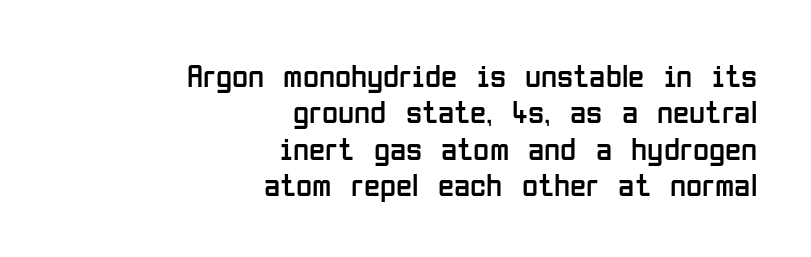
The image shows 33 px regular-weight, condensed sans-serif type, upright; set right-aligned, tight line spacing (1.1x), normal letter spacing, not underlined; low stroke contrast and a medium x-height.
